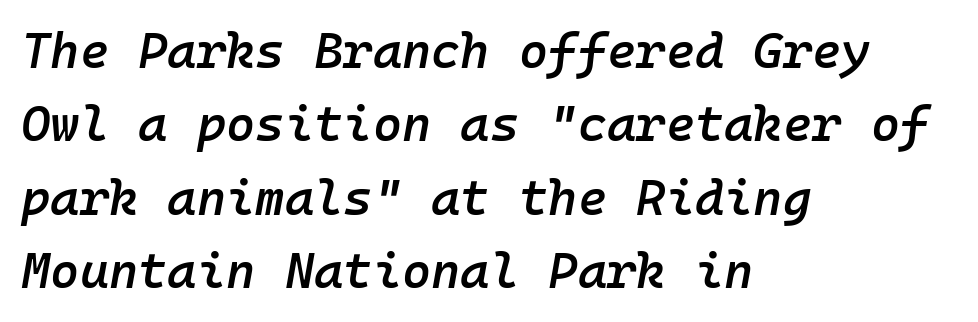
A typesetter would call this monospace, since all characters share one set width. No extra tracking has been applied to these lines. The rendering applies a slant to the glyphs. This is the in-between weight designers call semibold or demi. A classic flush-left, rag-right setting is used for this passage.
